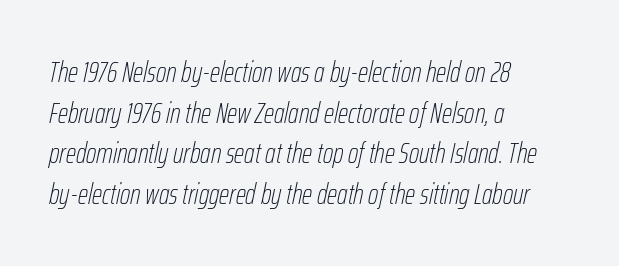
The glyphs are unaccompanied by any horizontal stroke below them. These lines stack with their left ends in a neat column. Students, note that the glyphs here touch the page at normal intervals. These lines are rendered in a variable-pitch font.
